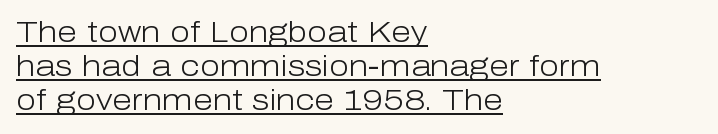
{"serif": "no", "italic": "no", "bold": "no", "weight": "light", "width": "normal", "stroke_contrast": "low", "x_height": "medium", "monospaced": "no", "underline": "yes", "align": "left", "line_spacing_ratio": 1.18, "letter_spacing": "normal", "letter_spacing_em": 0.0, "glyph_px": 29}
